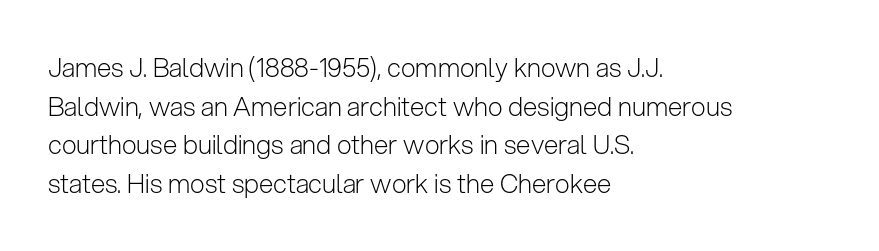
The image shows 26 px text type, upright; set left-aligned, normal line spacing (1.49x), normal letter spacing, not underlined.
